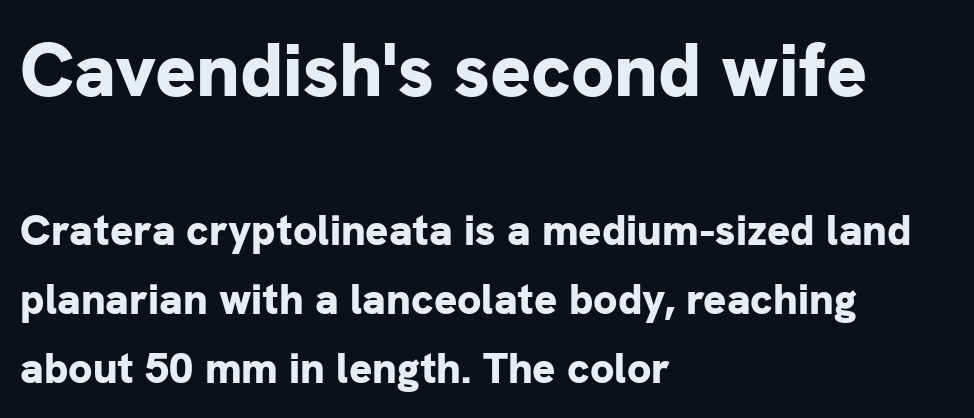
{"serif": "no", "italic": "no", "bold": "yes", "weight": "bold", "width": "normal", "stroke_contrast": "low", "x_height": "medium", "monospaced": "no", "underline": "no", "align": "left", "line_spacing": "normal", "line_spacing_ratio": 1.6, "letter_spacing": "normal", "letter_spacing_em": 0.0, "larger_block": "first", "size_ratio": 1.77, "glyph_px": 76}
